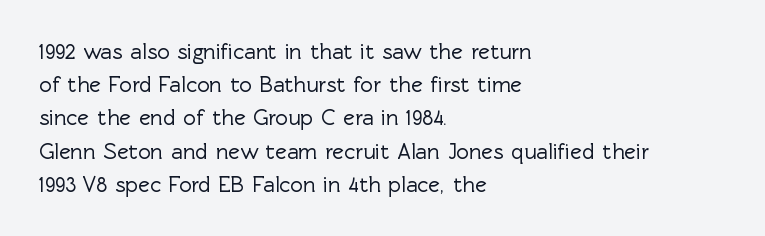
{"italic": "no", "underline": "no", "align": "left", "line_spacing": "normal", "line_spacing_ratio": 1.51, "letter_spacing": "normal", "letter_spacing_em": 0.0, "glyph_px": 22}
